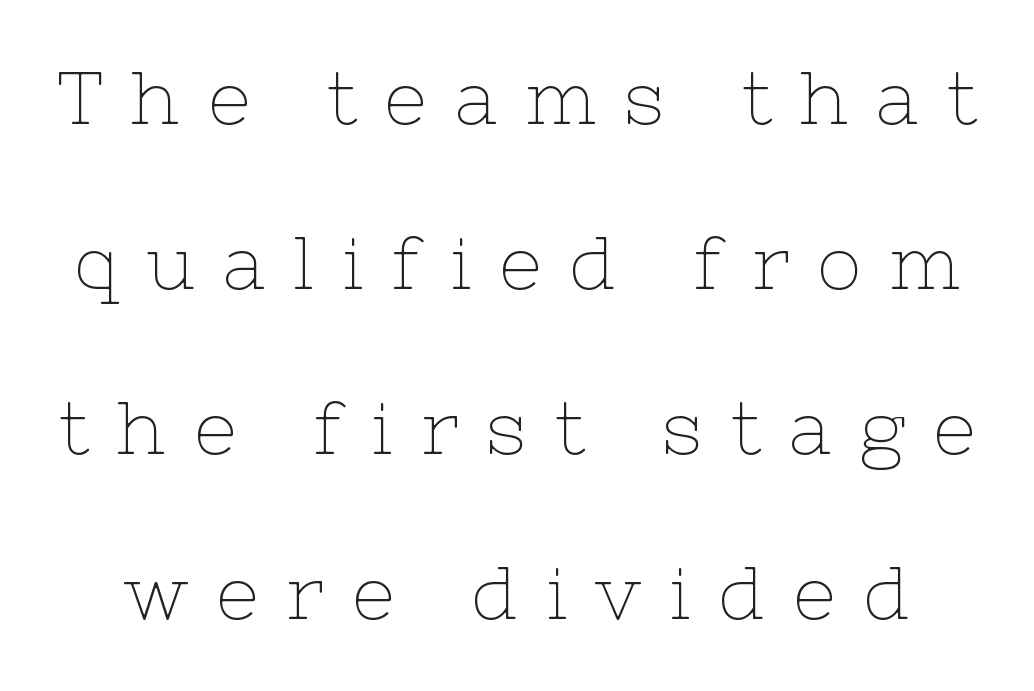
The image shows 74 px thin serif type, upright; set loose line spacing (2.23x), unusually wide letter spacing (+0.38 em), not underlined; low stroke contrast and a medium x-height.
